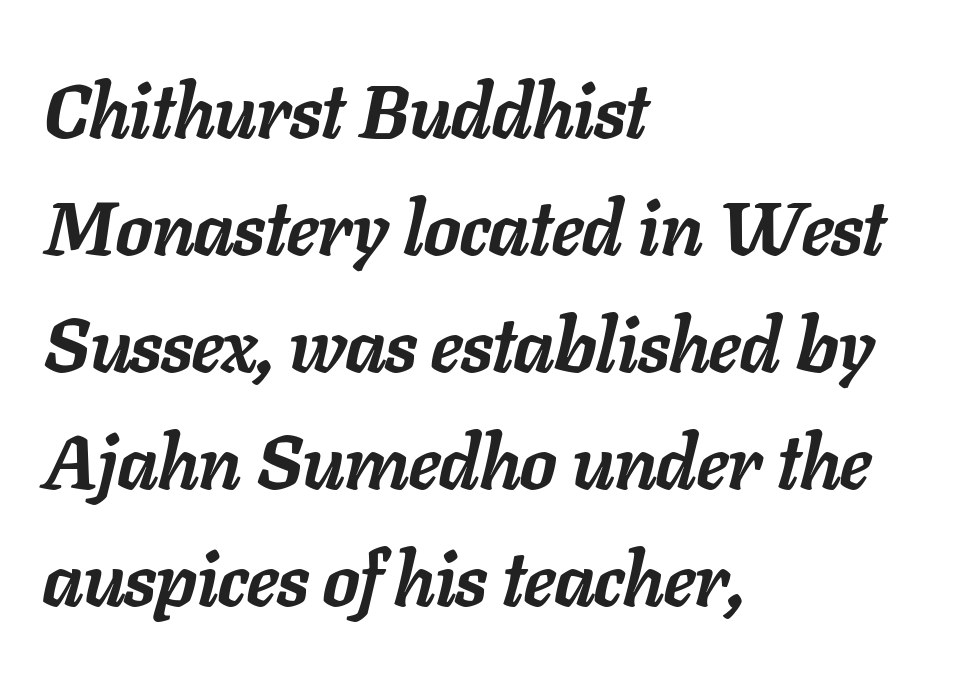
Q: Is the text bold? A: Yes.
Q: Is the text italic (slanted)? A: Yes, it leans right by about 11 degrees.
Q: Is the text underlined? A: No.
Q: How is the paragraph aligned? A: Left-aligned.
Q: Is the spacing between letters normal or unusually wide? A: Normal.
Q: Is the spacing between lines tight, normal or loose? A: Normal.
Q: Width (condensed, normal, or wide)? A: Normal.
Q: Stroke contrast? A: Low.
Q: x-height? A: Medium.
Q: Monospaced? A: No.
